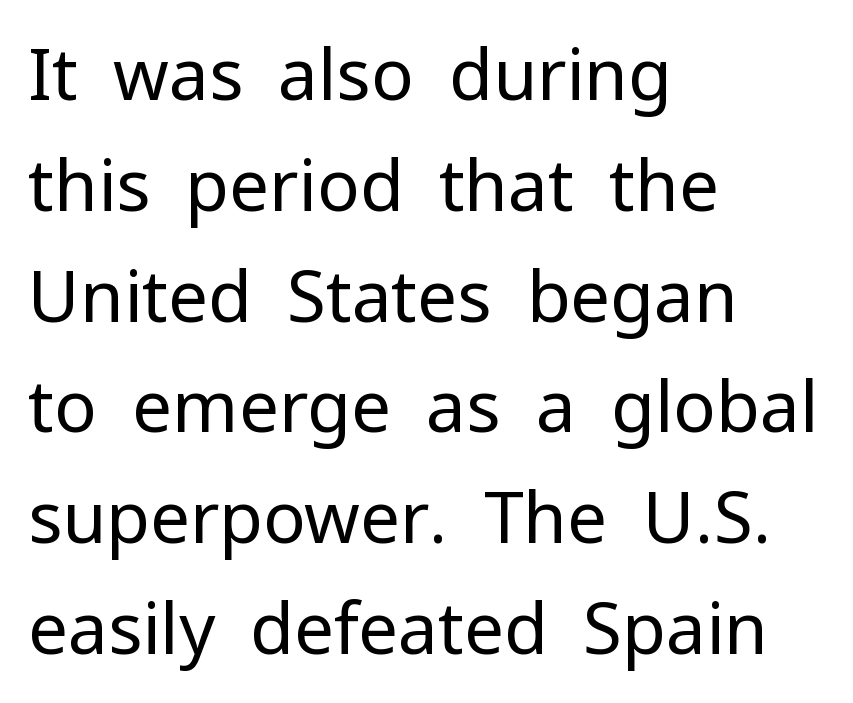
{"serif": "no", "italic": "no", "bold": "no", "weight": "regular", "width": "normal", "stroke_contrast": "low", "x_height": "medium", "monospaced": "no", "underline": "no", "align": "left", "line_spacing": "normal", "line_spacing_ratio": 1.56, "letter_spacing": "normal", "letter_spacing_em": 0.0, "glyph_px": 71}
